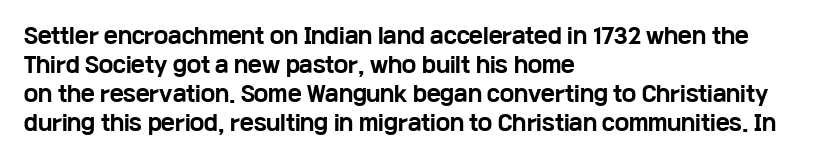
The image shows 21 px bold type, upright; set left-aligned, normal line spacing (1.38x), normal letter spacing, not underlined.
